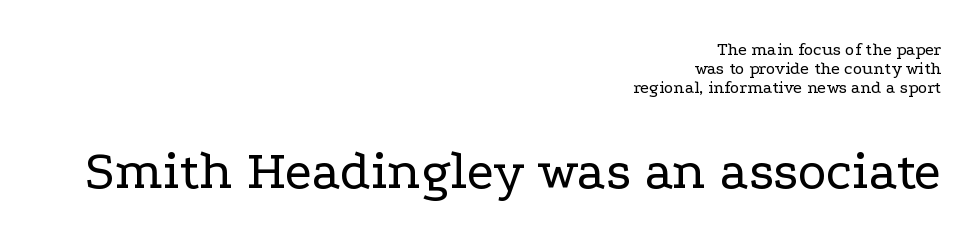
{"serif": "yes", "italic": "no", "bold": "no", "weight": "regular", "width": "wide", "stroke_contrast": "low", "x_height": "medium", "monospaced": "no", "underline": "no", "align": "right", "line_spacing": "tight", "line_spacing_ratio": 1.06, "letter_spacing": "normal", "letter_spacing_em": 0.0, "larger_block": "second", "size_ratio": 3.06, "glyph_px": 55}
